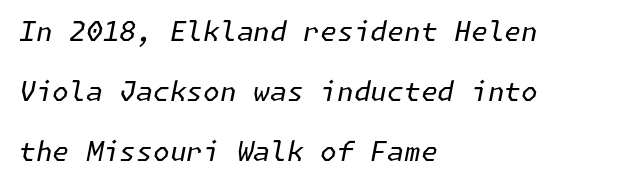
Rule under the text: the space is simply empty. A student would call this left alignment; a typographer would say flush left, rag right. Is there much room between lines? Yes — plenty of vertical air separates them. A quiet, ordinary-to-light weight characterises the typeface. The rendering applies a slant to the glyphs. What stands out about the letter spacing? Nothing — it is the standard amount.
